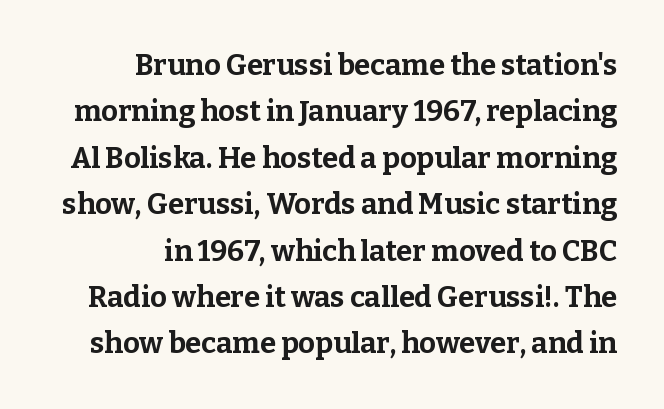
{"serif": "yes", "italic": "no", "bold": "yes", "weight": "bold", "width": "normal", "stroke_contrast": "low", "x_height": "medium", "monospaced": "no", "underline": "no", "align": "right", "line_spacing": "normal", "line_spacing_ratio": 1.6, "letter_spacing": "normal", "letter_spacing_em": 0.0, "glyph_px": 29}
